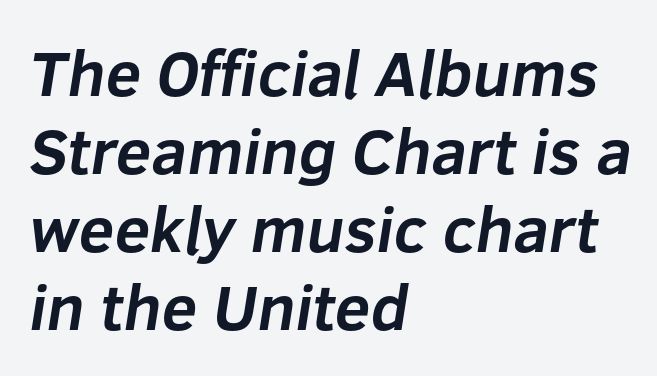
{"serif": "no", "bold": "yes", "weight": "bold", "width": "normal", "stroke_contrast": "low", "x_height": "medium", "monospaced": "no", "underline": "no", "align": "left", "line_spacing_ratio": 1.22, "letter_spacing": "normal", "letter_spacing_em": 0.0, "glyph_px": 64}
